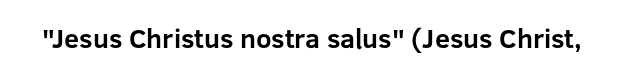
Q: Is the text bold? A: Yes.
Q: Is the text italic (slanted)? A: No, it is upright.
Q: Is the text underlined? A: No.
Q: Is the spacing between letters normal or unusually wide? A: Normal.
